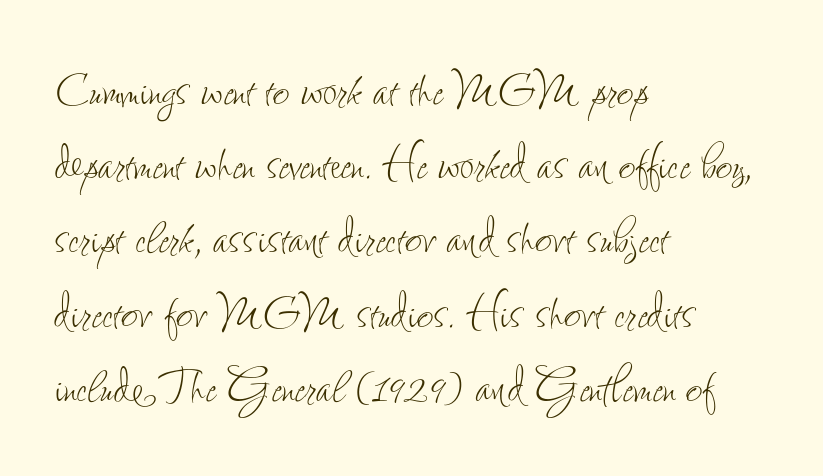
{"bold": "no", "weight": "thin", "width": "condensed", "stroke_contrast": "low", "x_height": "small", "monospaced": "no", "underline": "no", "align": "left", "line_spacing": "normal", "line_spacing_ratio": 1.28, "letter_spacing": "normal", "letter_spacing_em": 0.0, "glyph_px": 58}
